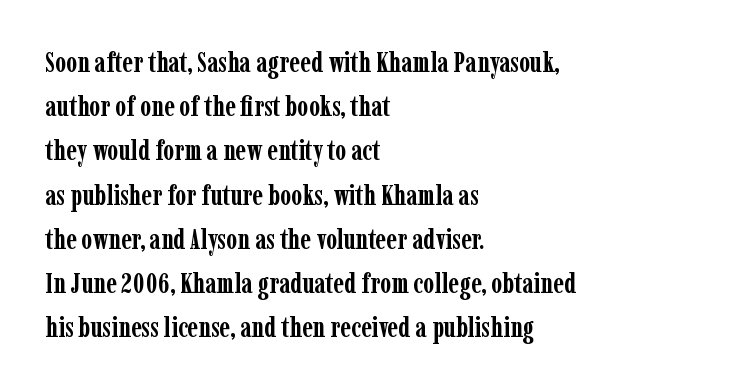
{"serif": "yes", "italic": "no", "bold": "yes", "weight": "semibold", "width": "condensed", "stroke_contrast": "low", "x_height": "medium", "monospaced": "no", "underline": "no", "align": "left", "line_spacing": "normal", "line_spacing_ratio": 1.58, "letter_spacing": "normal", "letter_spacing_em": 0.0, "glyph_px": 28}
